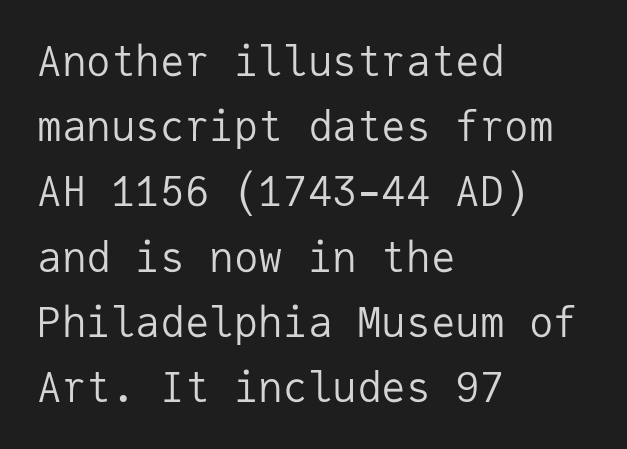
The image shows 41 px regular-weight sans-serif type, upright, monospaced; set left-aligned, normal line spacing (1.59x), normal letter spacing, not underlined; low stroke contrast and a medium x-height.
